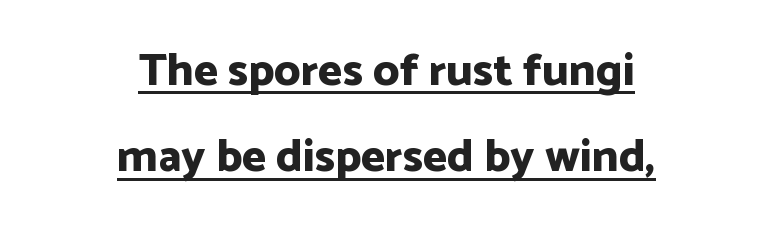
{"serif": "no", "italic": "no", "bold": "yes", "weight": "bold", "width": "normal", "stroke_contrast": "low", "x_height": "medium", "monospaced": "no", "underline": "yes", "align": "center", "line_spacing_ratio": 1.88, "letter_spacing": "normal", "letter_spacing_em": 0.0, "glyph_px": 46}
